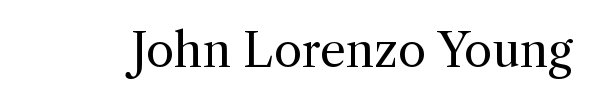
Q: Is the text bold? A: No.
Q: Is the text italic (slanted)? A: No, it is upright.
Q: Is the typeface a serif or a sans-serif typeface? A: Serif.
Q: Is the text underlined? A: No.
Q: Is the spacing between letters normal or unusually wide? A: Normal.
Q: Width (condensed, normal, or wide)? A: Normal.
Q: x-height? A: Medium.
Q: Monospaced? A: No.
